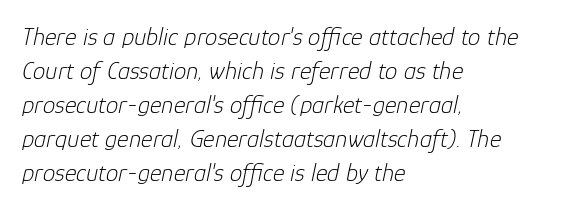
In terms of letterspacing, this is plain default setting. These lines sit exactly where default settings would place them. Compared with a centered layout, this one pins lines to the left instead. Check the space under the baseline: it is left empty. The specimen reads as italic at a glance.
